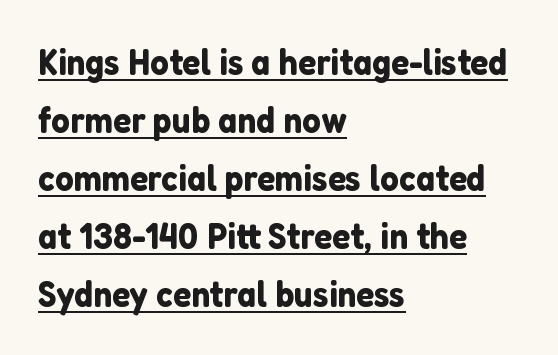
Varying glyph widths throughout — classic text-font behaviour. Designer's note — italics off, roman on. This sample carries an underscore along the baseline area. Horizontally, the lines are justified to the leading edge only.
